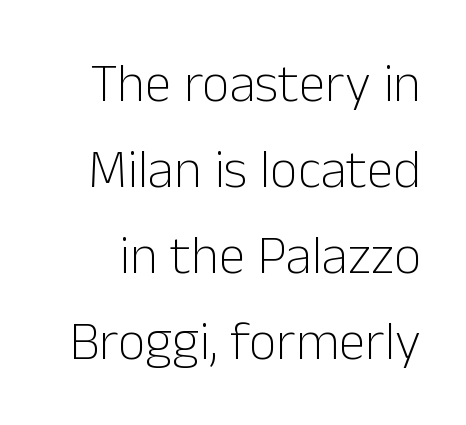
Q: Is the text bold? A: No.
Q: Is the text italic (slanted)? A: No, it is upright.
Q: Is the typeface a serif or a sans-serif typeface? A: Sans-serif.
Q: Is the text underlined? A: No.
Q: Is the spacing between letters normal or unusually wide? A: Normal.
Q: Is the spacing between lines tight, normal or loose? A: Normal.
Q: Width (condensed, normal, or wide)? A: Normal.
Q: Stroke contrast? A: Low.
Q: x-height? A: Medium.
Q: Monospaced? A: No.
